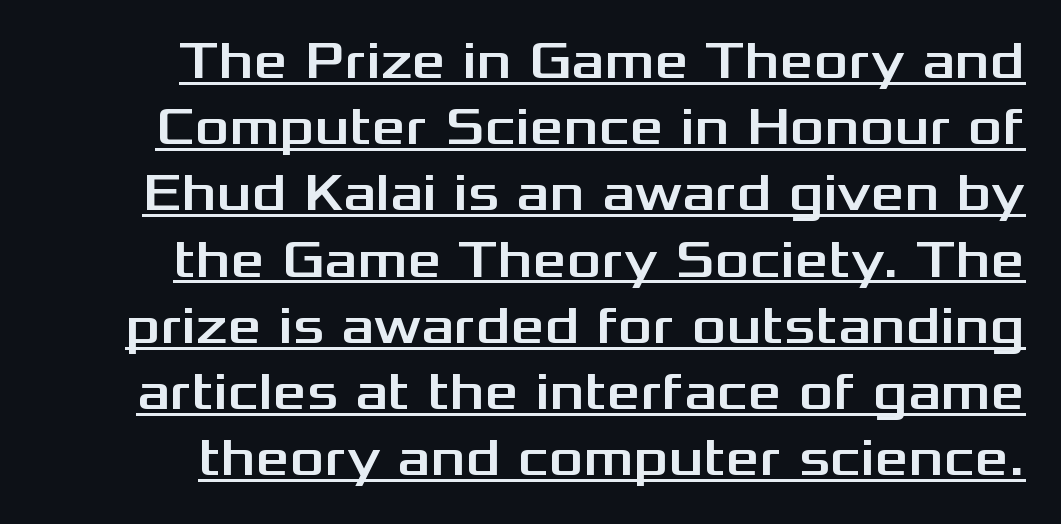
The image shows 53 px wide sans-serif type, upright; set normal line spacing (1.25x), normal letter spacing, underlined; medium stroke contrast and a medium x-height.
